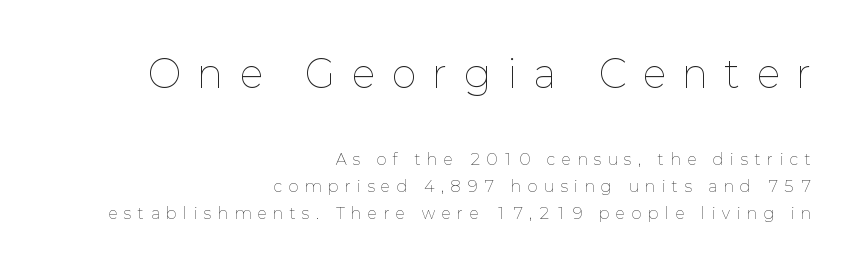
Q: Is the text bold? A: No.
Q: Is the text italic (slanted)? A: No, it is upright.
Q: Is the text underlined? A: No.
Q: How is the paragraph aligned? A: Right-aligned.
Q: Is the spacing between letters normal or unusually wide? A: Unusually wide.
Q: Which block of text is set in a larger size, the first (top) or the second (bottom)? A: The first (top) one.
Q: Width (condensed, normal, or wide)? A: Normal.
Q: Stroke contrast? A: Low.
Q: x-height? A: Medium.
Q: Monospaced? A: No.
